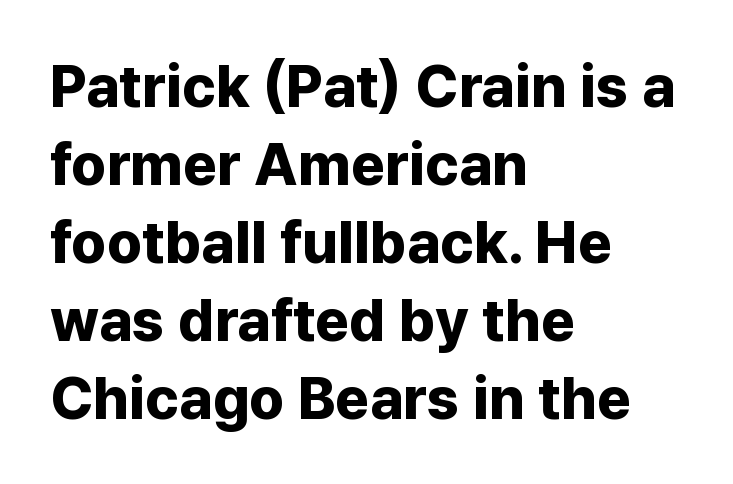
{"serif": "no", "italic": "no", "bold": "yes", "weight": "bold", "width": "normal", "stroke_contrast": "low", "x_height": "medium", "monospaced": "no", "underline": "no", "align": "left", "line_spacing": "normal", "line_spacing_ratio": 1.32, "letter_spacing": "normal", "letter_spacing_em": 0.0, "glyph_px": 59}
